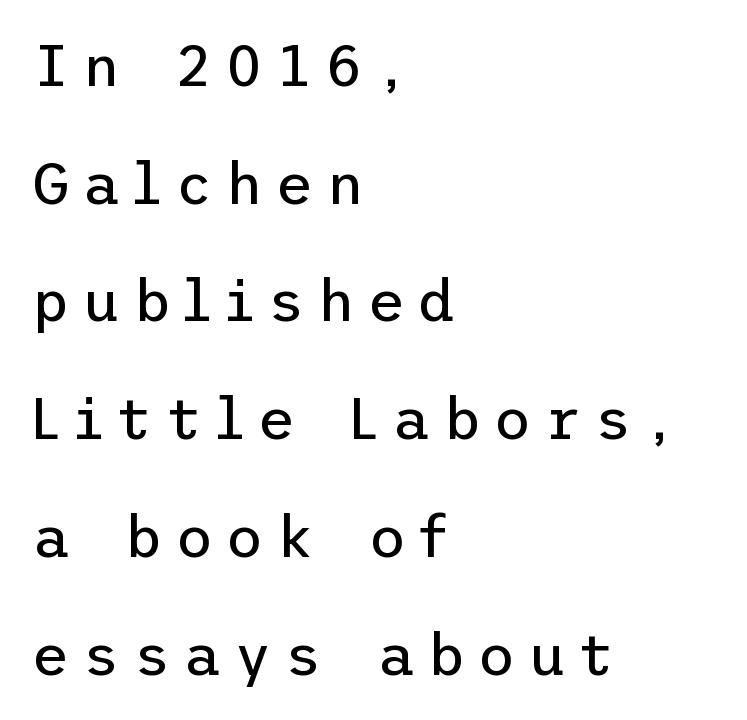
Leading: increased. A roman cut, with each character standing at attention. A classic flush-left, rag-right setting is used for this passage. Between one letter and the next there's a generous, obvious gap.
